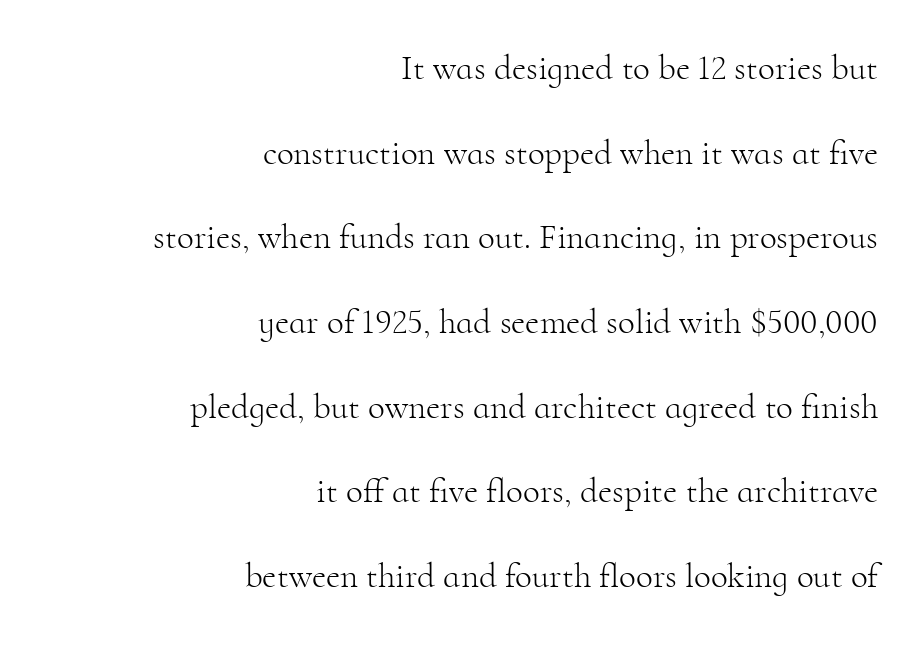
Clear beneath every line of the passage. The passage shown is typeset with a serif family. Each word holds together tightly as a unit, with standard inter-letter gaps. Think of a printed novel: that variable character pitch is what you see here. Notice how the passage keeps a crisp vertical edge on the right only. Designer's note — italics off, roman on.
